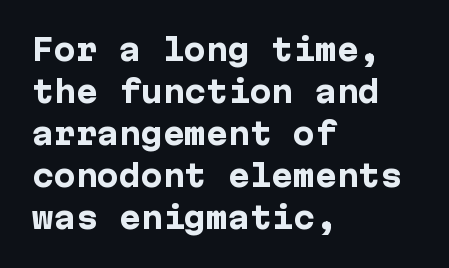
Q: Is the text bold? A: Yes.
Q: Is the text italic (slanted)? A: No, it is upright.
Q: Is the typeface a serif or a sans-serif typeface? A: Sans-serif.
Q: Is the text underlined? A: No.
Q: How is the paragraph aligned? A: Left-aligned.
Q: Is the spacing between letters normal or unusually wide? A: Normal.
Q: Is the spacing between lines tight, normal or loose? A: Normal.
Q: Width (condensed, normal, or wide)? A: Normal.
Q: Stroke contrast? A: Low.
Q: x-height? A: Medium.
